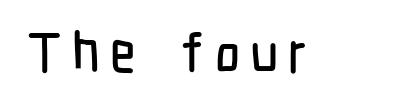
The image shows 55 px condensed sans-serif type, upright; set not underlined; low stroke contrast and a medium x-height.
